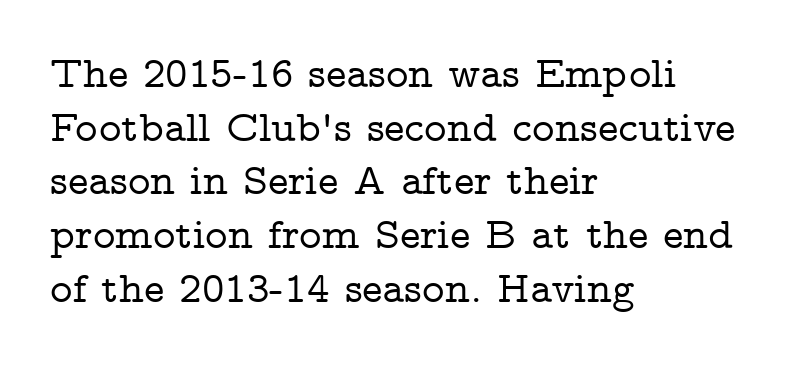
{"serif": "yes", "italic": "no", "width": "wide", "stroke_contrast": "low", "x_height": "medium", "monospaced": "no", "underline": "no", "align": "left", "line_spacing": "normal", "line_spacing_ratio": 1.25, "letter_spacing": "normal", "letter_spacing_em": 0.0, "glyph_px": 43}
